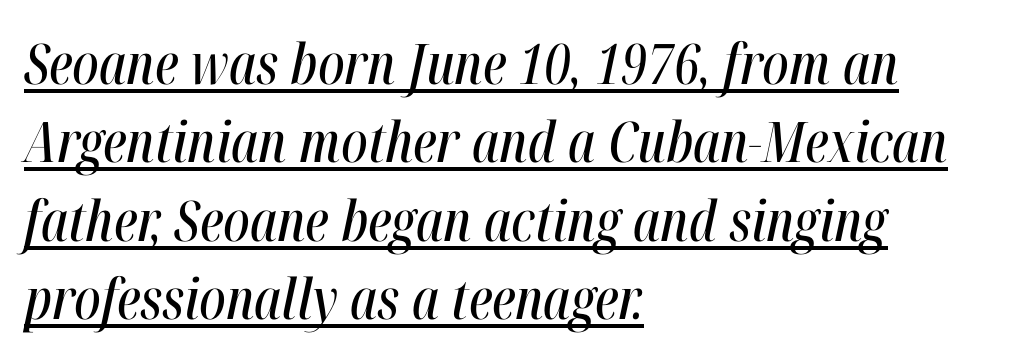
Posture: slanted. What's the leading like? Ordinary, nothing unusual. In designer terms, the underline attribute is active on this setting. These lines are rendered in a variable-pitch font. Reading down the block, your eye returns to a fixed left position each line.
